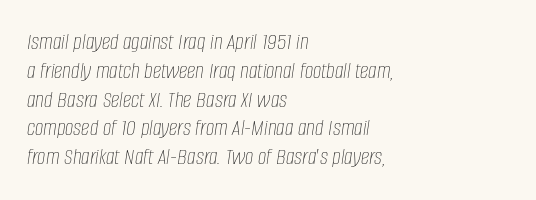
Decoration check: the copy has no underline. The letters sit at their default tracking, neither squeezed nor spread. The letterforms sit at book weight or below. This is oblique type, the kind used for emphasis or titles. The lines are quadded left.
